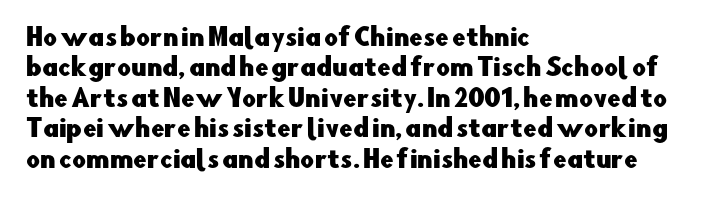
{"italic": "no", "underline": "no", "align": "left", "line_spacing": "normal", "line_spacing_ratio": 1.27, "letter_spacing": "normal", "letter_spacing_em": 0.0, "glyph_px": 24}
